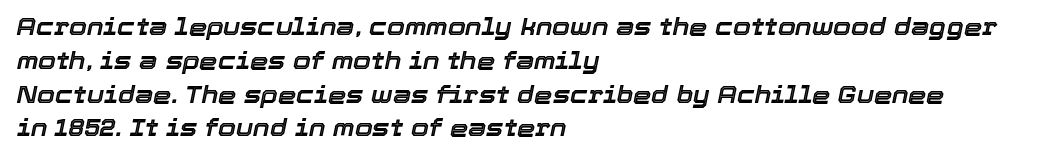
This rendering leaves character spacing at its baseline value. Bare-footed words on every line. You can tell it's italic because the verticals aren't actually vertical. Typeset ragged right — the left edge is the straight one. The rendering uses a moderate line-height, typical for paragraphs.
